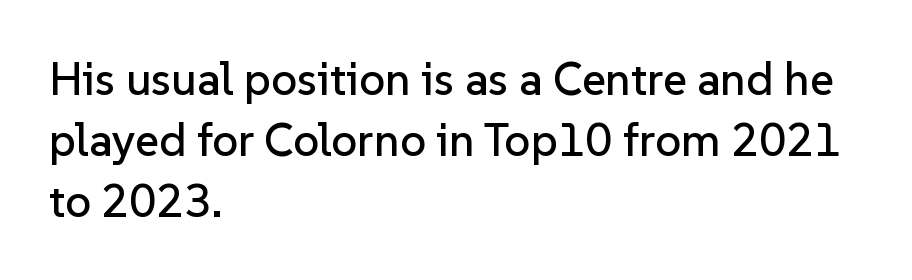
Q: Is the text italic (slanted)? A: No, it is upright.
Q: Is the typeface a serif or a sans-serif typeface? A: Sans-serif.
Q: Is the text underlined? A: No.
Q: How is the paragraph aligned? A: Left-aligned.
Q: Is the spacing between letters normal or unusually wide? A: Normal.
Q: Is the spacing between lines tight, normal or loose? A: Normal.
Q: Width (condensed, normal, or wide)? A: Normal.
Q: Stroke contrast? A: Low.
Q: x-height? A: Medium.
Q: Monospaced? A: No.
